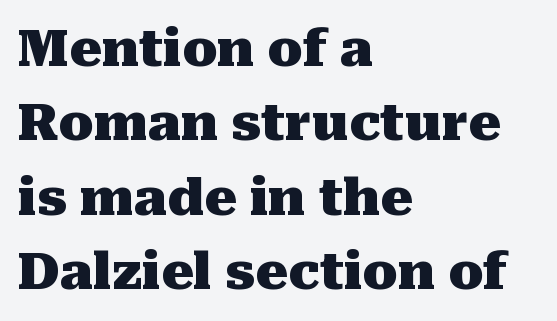
The image shows 51 px heavy serif type, upright; set left-aligned, normal line spacing (1.46x), normal letter spacing, not underlined; medium stroke contrast and a medium x-height.
